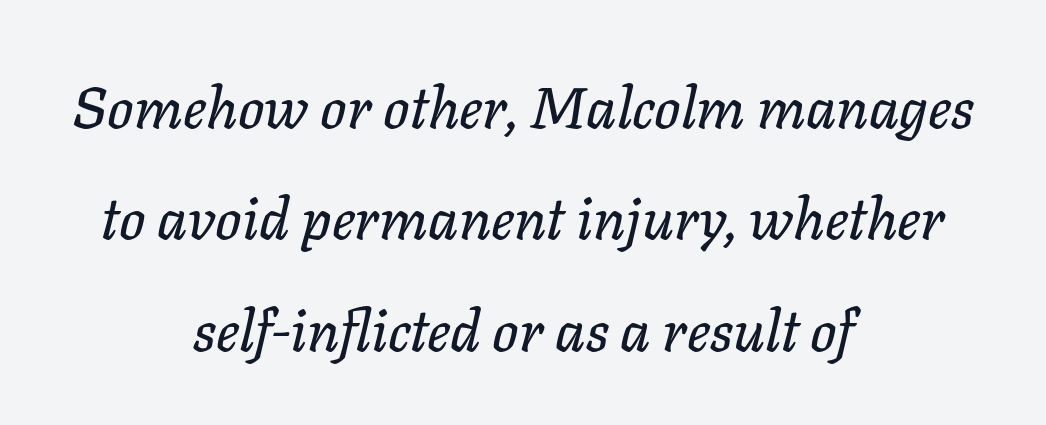
The image shows 58 px text type, italic (leaning right); set centered, loose line spacing (1.92x), normal letter spacing, not underlined; low stroke contrast and a medium x-height.
